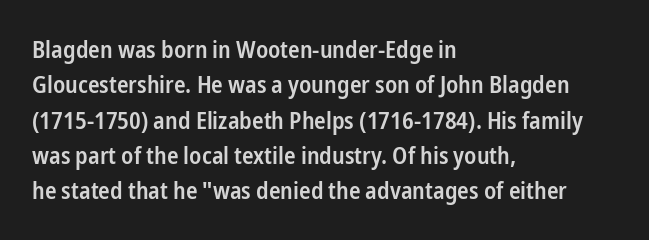
A fair bit of extra ink — the face is semibold, not bold. A roman cut, with each character standing at attention. The ragged edge is on the right, which tells us the setting is flush left. Leading: standard. The area under the type is left untouched.
